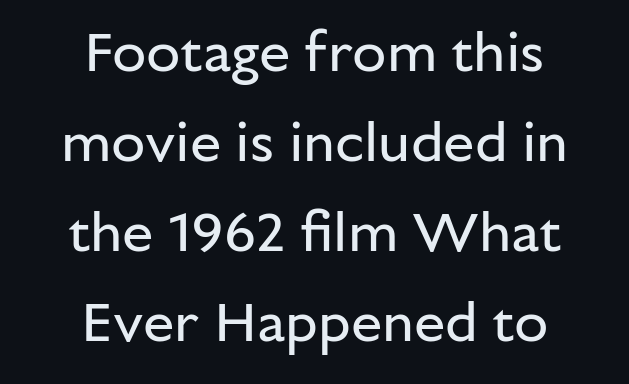
{"serif": "no", "italic": "no", "bold": "no", "weight": "regular", "width": "normal", "stroke_contrast": "low", "x_height": "medium", "monospaced": "no", "underline": "no", "align": "center", "line_spacing": "normal", "line_spacing_ratio": 1.61, "letter_spacing": "normal", "letter_spacing_em": 0.0, "glyph_px": 56}
